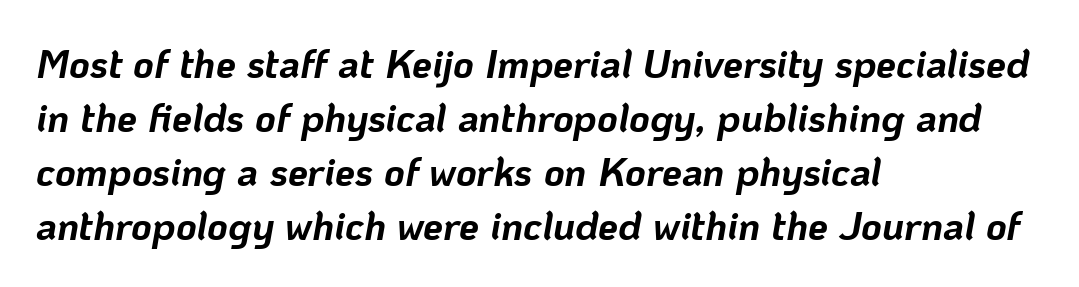
The image shows 40 px bold type, italic (leaning right); set left-aligned, normal line spacing (1.35x), normal letter spacing, not underlined; low stroke contrast and a medium x-height.
